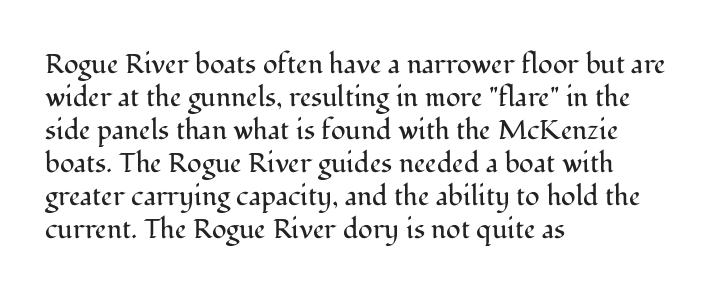
Q: Is the text bold? A: No.
Q: Is the text italic (slanted)? A: No, it is upright.
Q: Is the text underlined? A: No.
Q: How is the paragraph aligned? A: Left-aligned.
Q: Is the spacing between letters normal or unusually wide? A: Normal.
